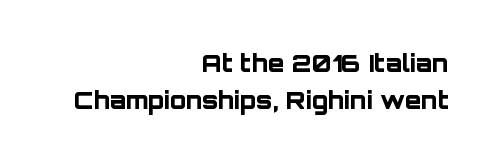
The image shows 24 px bold type, upright; set right-aligned, normal line spacing (1.53x), normal letter spacing, not underlined.
